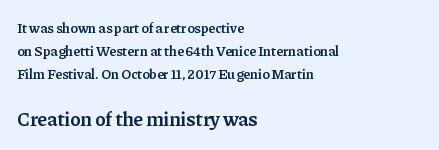
{"italic": "no", "bold": "semi", "underline": "no", "align": "left", "line_spacing": "normal", "line_spacing_ratio": 1.66, "letter_spacing": "normal", "letter_spacing_em": 0.0, "larger_block": "second", "size_ratio": 1.43, "glyph_px": 20}
